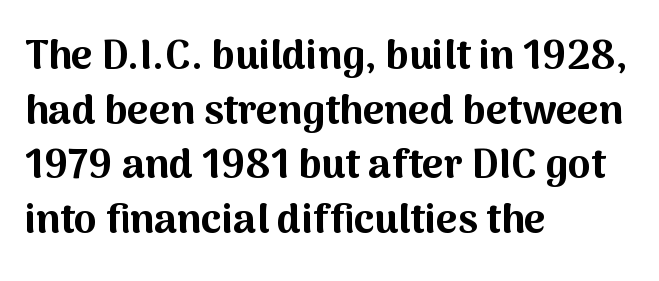
Q: Is the text bold? A: Yes.
Q: Is the text italic (slanted)? A: No, it is upright.
Q: Is the typeface a serif or a sans-serif typeface? A: Sans-serif.
Q: Is the text underlined? A: No.
Q: How is the paragraph aligned? A: Left-aligned.
Q: Is the spacing between letters normal or unusually wide? A: Normal.
Q: Is the spacing between lines tight, normal or loose? A: Normal.
Q: Width (condensed, normal, or wide)? A: Normal.
Q: Stroke contrast? A: Medium.
Q: x-height? A: Medium.
Q: Monospaced? A: No.
